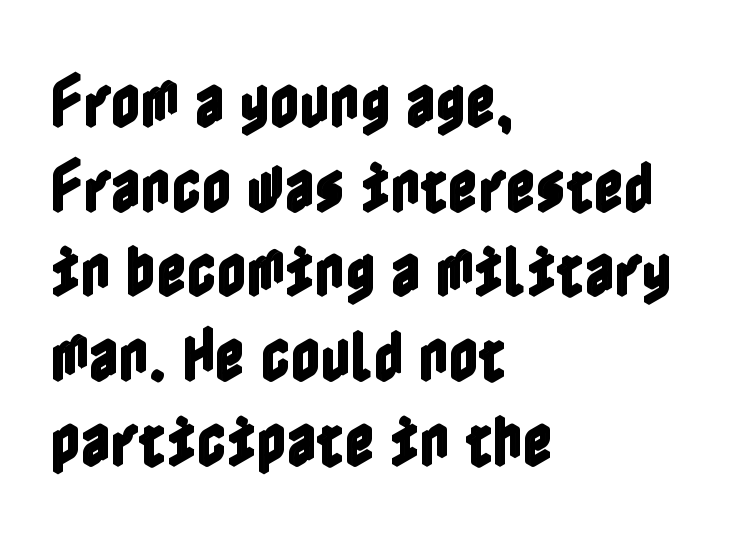
The image shows 58 px condensed type, upright; set left-aligned, normal line spacing (1.46x), normal letter spacing, not underlined; a medium x-height.
